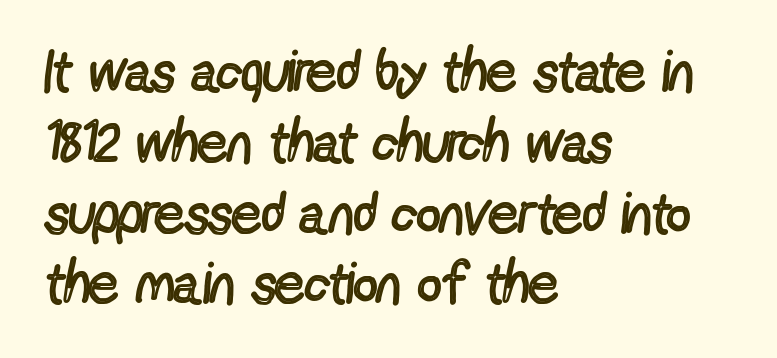
If you drew a ruler down the left edge, every line would touch it. The typesetting does not lean heavy: it is not bold. Observe the ordinary spacing: letters are neighbours, not strangers. What kind of face is this? One without serifs — a sans. Note the varied advance widths — an 'i' is clearly narrower than an 'm'.
